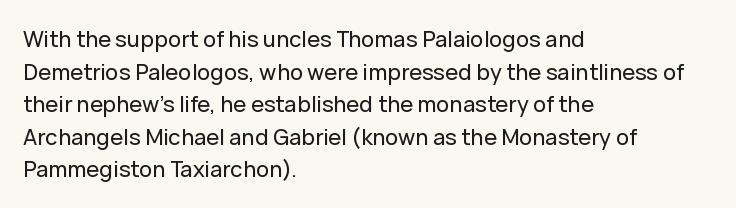
The image shows 22 px text type, upright; set left-aligned, normal line spacing (1.48x), normal letter spacing, not underlined.
